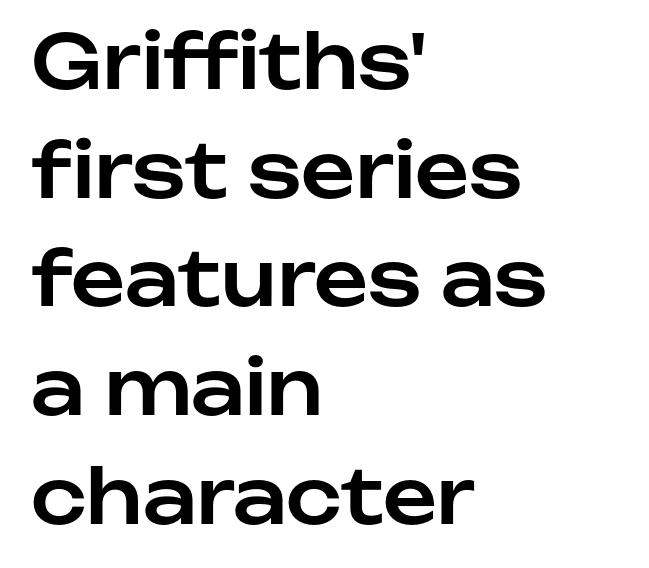
The image shows 75 px sans-serif type, upright; set left-aligned, normal line spacing (1.45x), normal letter spacing, not underlined; low stroke contrast and a medium x-height.
